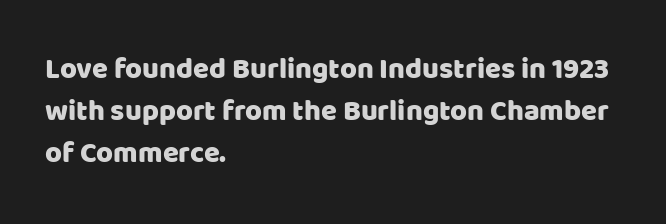
Q: Is the text italic (slanted)? A: No, it is upright.
Q: Is the typeface a serif or a sans-serif typeface? A: Sans-serif.
Q: Is the text underlined? A: No.
Q: How is the paragraph aligned? A: Left-aligned.
Q: Is the spacing between letters normal or unusually wide? A: Normal.
Q: Is the spacing between lines tight, normal or loose? A: Normal.
Q: Width (condensed, normal, or wide)? A: Normal.
Q: Stroke contrast? A: Low.
Q: x-height? A: Large.
Q: Monospaced? A: No.
